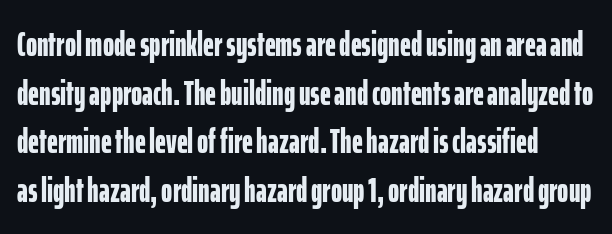
The image shows 34 px bold, condensed sans-serif type, upright; set normal line spacing (1.43x), normal letter spacing, not underlined; low stroke contrast and a medium x-height.
